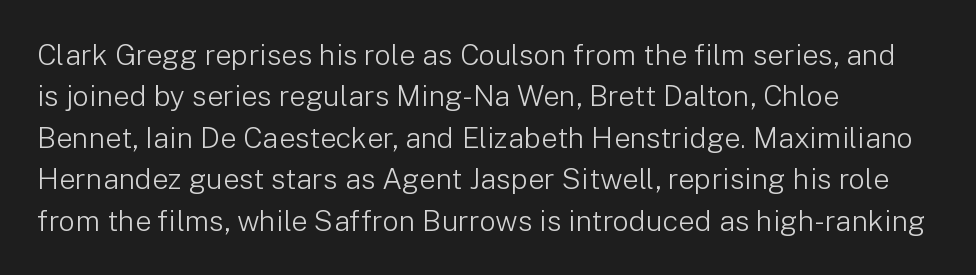
Q: Is the text bold? A: No.
Q: Is the text italic (slanted)? A: No, it is upright.
Q: Is the typeface a serif or a sans-serif typeface? A: Sans-serif.
Q: Is the text underlined? A: No.
Q: How is the paragraph aligned? A: Left-aligned.
Q: Is the spacing between letters normal or unusually wide? A: Normal.
Q: Is the spacing between lines tight, normal or loose? A: Normal.
Q: Width (condensed, normal, or wide)? A: Normal.
Q: Stroke contrast? A: Low.
Q: x-height? A: Medium.
Q: Monospaced? A: No.
